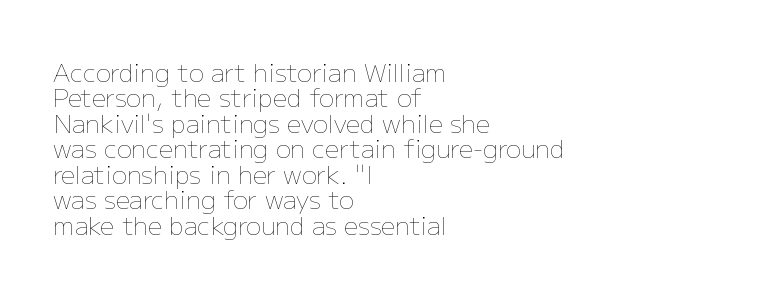
Q: Is the text bold? A: No.
Q: Is the text italic (slanted)? A: No, it is upright.
Q: Is the text underlined? A: No.
Q: How is the paragraph aligned? A: Left-aligned.
Q: Is the spacing between letters normal or unusually wide? A: Normal.
Q: Is the spacing between lines tight, normal or loose? A: Tight.
